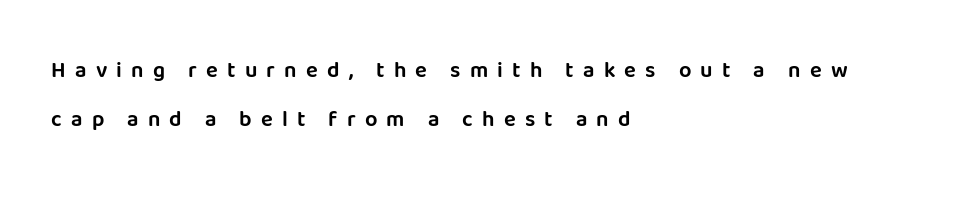
{"italic": "no", "underline": "no", "align": "left", "line_spacing": "loose", "line_spacing_ratio": 2.24, "letter_spacing": "wide", "letter_spacing_em": 0.42, "glyph_px": 22}
